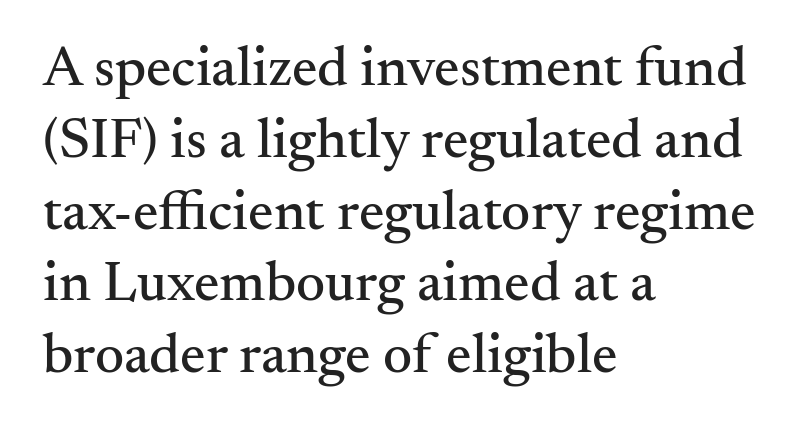
Designer's note — italics off, roman on. The words here are not underlined. The lines in this sample share a left origin and differ only in where they stop. This block has exactly the height ordinary leading produces.
